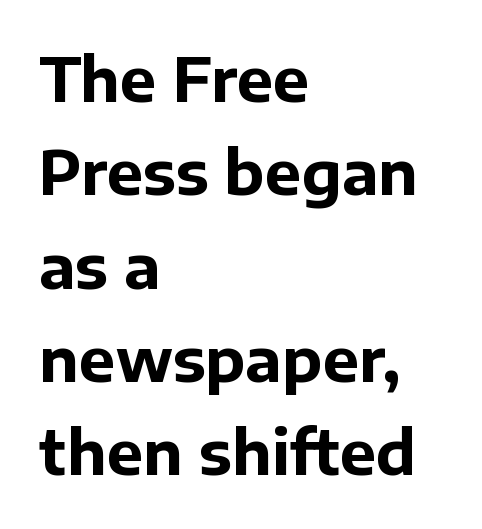
Character widths vary here, with narrow letters taking less room than wide ones. Students, observe: this is what conventionally led text looks like. The sample has been set heavy, in full bold. No extra tracking has been applied to these lines. Underlining? Definitely not there. Alignment: flush left.
